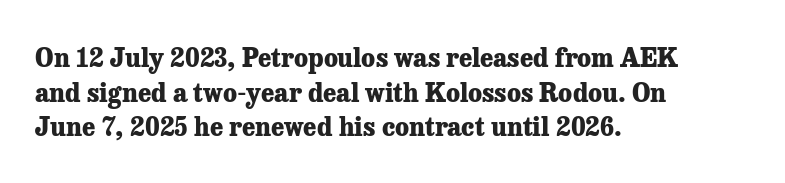
The image shows 25 px bold type, upright; set left-aligned, normal line spacing (1.39x), normal letter spacing, not underlined.
